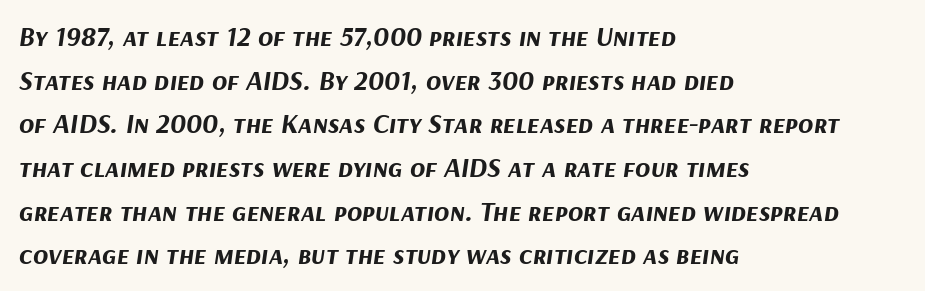
{"italic": "yes", "lean": "right", "slant_degrees": 9, "bold": "yes", "weight": "bold", "width": "normal", "stroke_contrast": "medium", "x_height": "medium", "monospaced": "no", "underline": "no", "align": "left", "line_spacing": "normal", "line_spacing_ratio": 1.56, "letter_spacing": "normal", "letter_spacing_em": 0.0, "glyph_px": 28}
